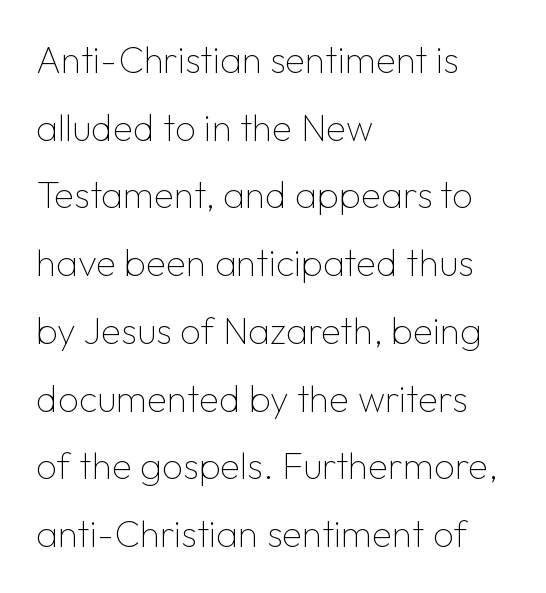
Glance below the letters and you will spot only blank space. Ordinary non-slanted type is in use. The text was rendered using a sans face with plain stroke endings. The rendering keeps characters at their native spacing.
